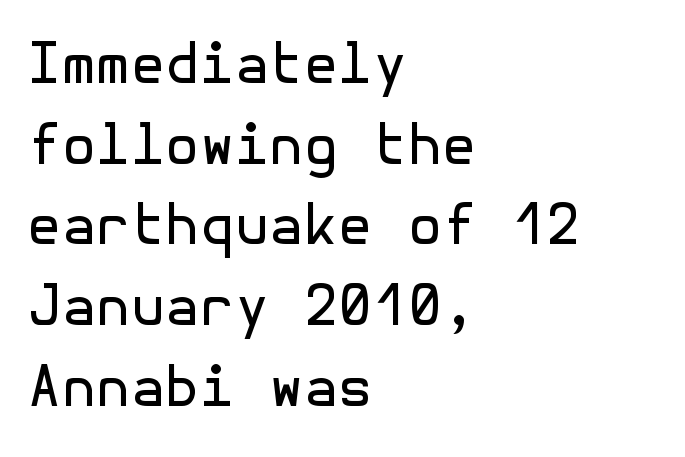
Q: Is the text bold? A: No.
Q: Is the text italic (slanted)? A: No, it is upright.
Q: Is the typeface a serif or a sans-serif typeface? A: Sans-serif.
Q: Is the text underlined? A: No.
Q: How is the paragraph aligned? A: Left-aligned.
Q: Is the spacing between letters normal or unusually wide? A: Normal.
Q: Is the spacing between lines tight, normal or loose? A: Normal.
Q: Width (condensed, normal, or wide)? A: Normal.
Q: x-height? A: Medium.
